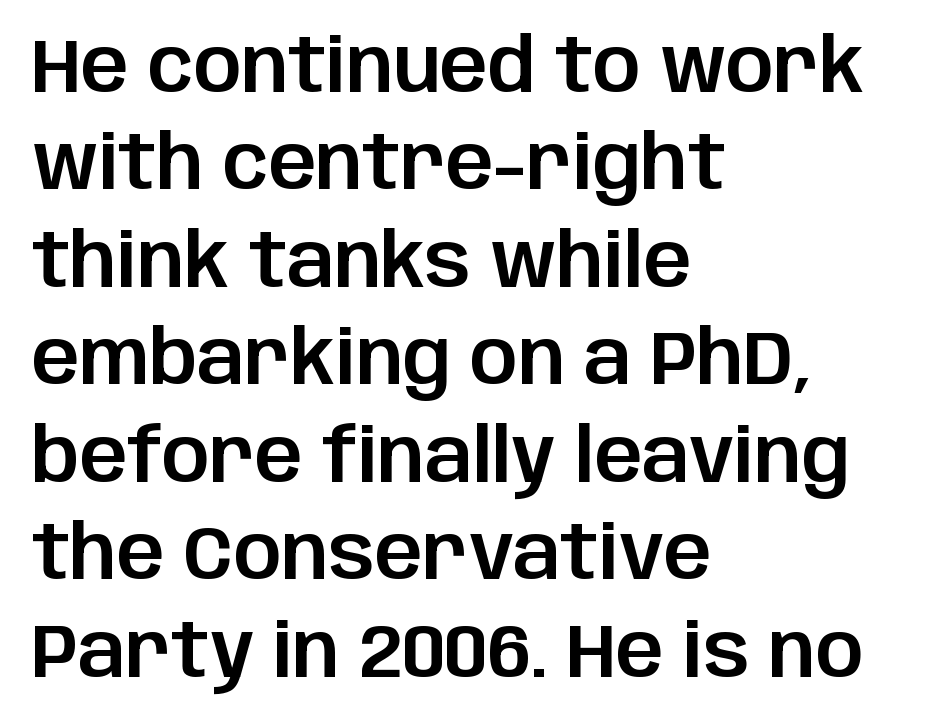
{"serif": "no", "italic": "no", "width": "normal", "stroke_contrast": "low", "x_height": "large", "monospaced": "no", "underline": "no", "align": "left", "line_spacing": "normal", "line_spacing_ratio": 1.3, "letter_spacing": "normal", "letter_spacing_em": 0.0, "glyph_px": 75}
